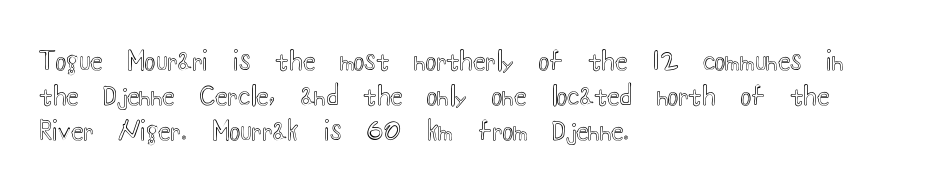
{"italic": "no", "underline": "no", "align": "left", "line_spacing": "normal", "line_spacing_ratio": 1.4, "letter_spacing": "normal", "letter_spacing_em": 0.0, "glyph_px": 25}
